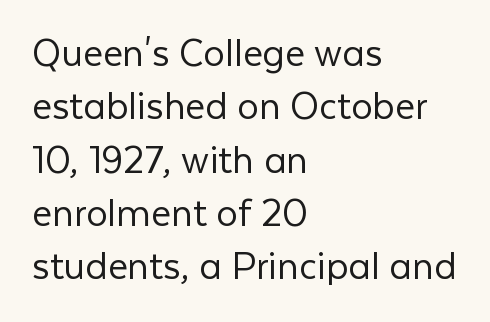
The image shows 43 px light sans-serif type, upright; set left-aligned, line spacing 1.24x, normal letter spacing, not underlined; low stroke contrast and a medium x-height.
